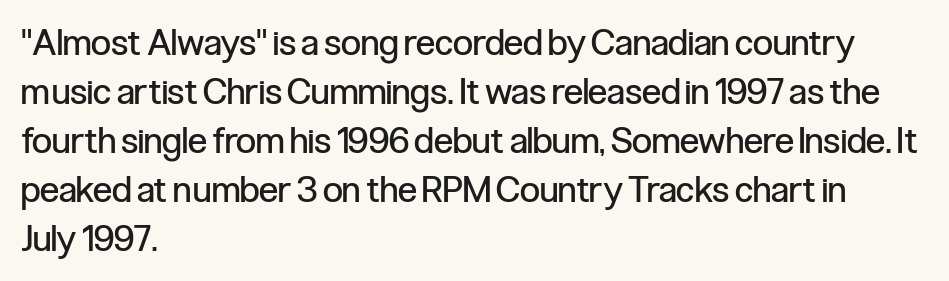
The image shows 36 px regular-weight, condensed sans-serif type, upright; set left-aligned, normal line spacing (1.36x), normal letter spacing, not underlined; low stroke contrast and a medium x-height.
